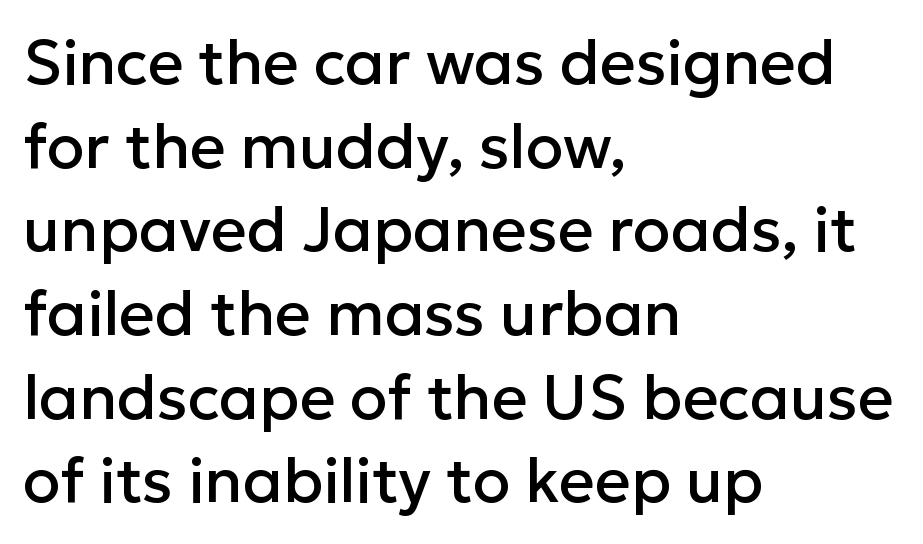
{"serif": "no", "italic": "no", "width": "normal", "stroke_contrast": "low", "x_height": "medium", "monospaced": "no", "underline": "no", "align": "left", "line_spacing": "normal", "line_spacing_ratio": 1.35, "letter_spacing": "normal", "letter_spacing_em": 0.0, "glyph_px": 62}
